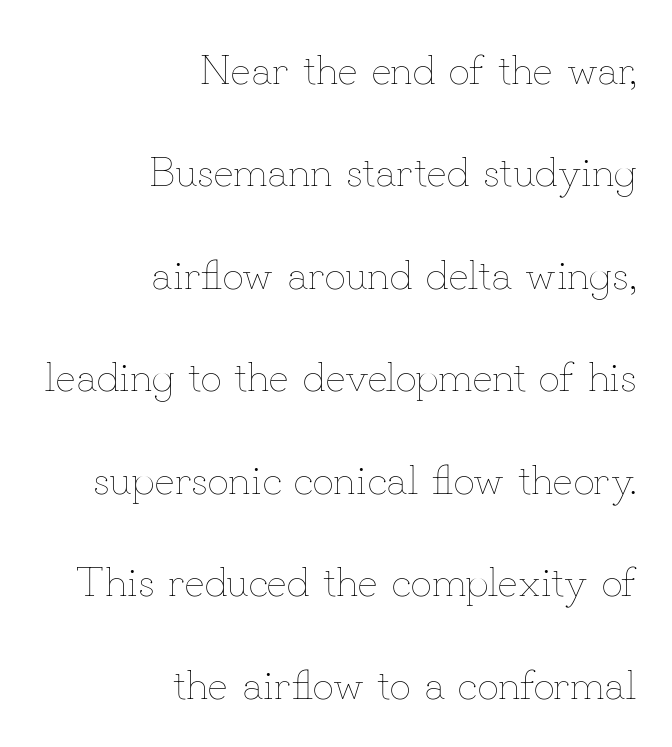
Does the copy run flush right? Yes — the right margin is perfectly even. Check under the words: just untouched page. Nothing heavy about these letters — not bold at all. Note the varied advance widths — an 'i' is clearly narrower than an 'm'. These lines were composed using upright roman letters. Look at the tracking — it's just the regular setting, nothing added.
